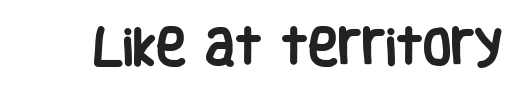
{"serif": "no", "italic": "no", "bold": "yes", "weight": "heavy", "width": "condensed", "stroke_contrast": "low", "x_height": "large", "monospaced": "no", "underline": "no", "letter_spacing": "normal", "letter_spacing_em": 0.0, "glyph_px": 41}
